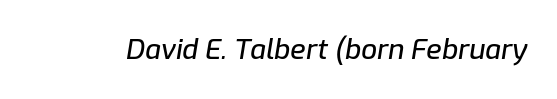
{"italic": "yes", "lean": "right", "slant_degrees": 9, "width": "normal", "stroke_contrast": "low", "x_height": "medium", "monospaced": "no", "underline": "no", "letter_spacing": "normal", "letter_spacing_em": 0.0, "glyph_px": 28}
